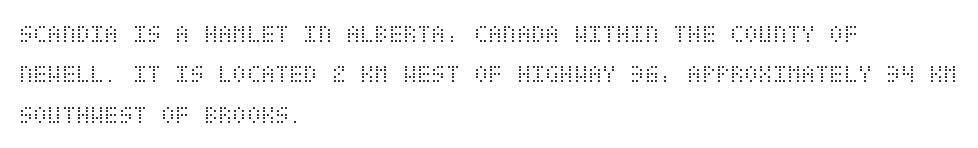
{"italic": "no", "bold": "no", "underline": "no", "align": "left", "line_spacing": "normal", "line_spacing_ratio": 1.55, "letter_spacing": "normal", "letter_spacing_em": 0.0, "glyph_px": 26}
